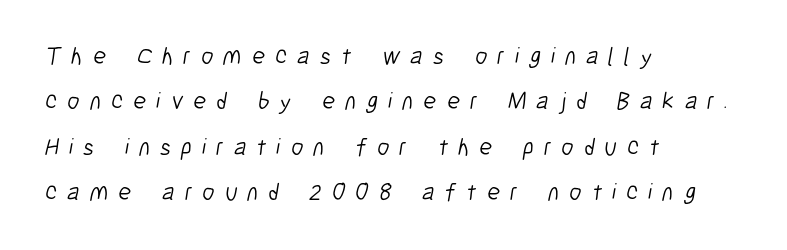
Q: Is the text bold? A: No.
Q: Is the text underlined? A: No.
Q: How is the paragraph aligned? A: Left-aligned.
Q: Is the spacing between letters normal or unusually wide? A: Unusually wide.
